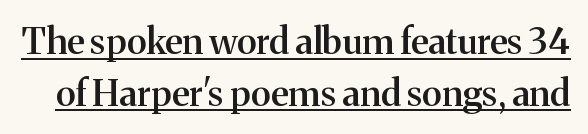
The image shows 36 px semibold serif type, upright; set normal line spacing (1.44x), normal letter spacing, underlined; medium stroke contrast and a medium x-height.
